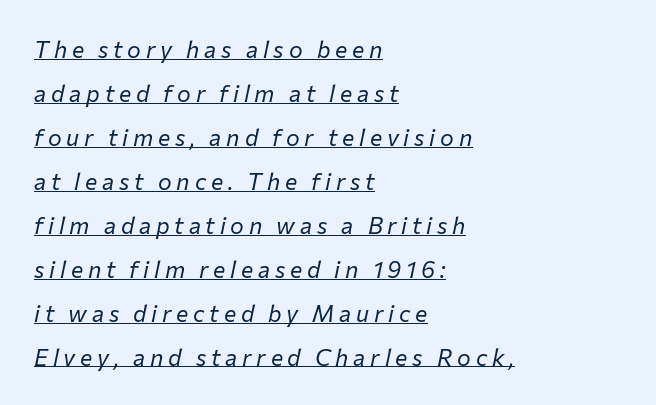
Weight: in the light-to-regular range. Left-aligned paragraph, ragged on the right. It's the slanting kind of type. Whoever set this chose breathing room over compactness in the vertical rhythm.
